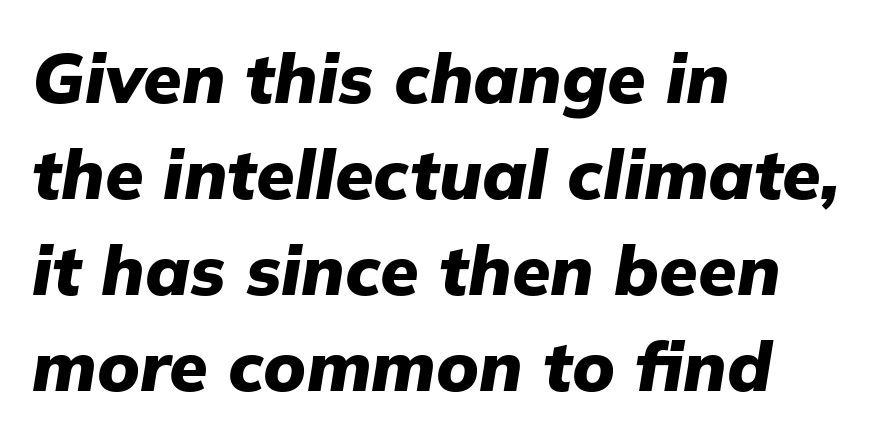
{"italic": "yes", "lean": "right", "slant_degrees": 9, "bold": "yes", "weight": "heavy", "width": "normal", "stroke_contrast": "low", "x_height": "medium", "monospaced": "no", "underline": "no", "align": "left", "line_spacing": "normal", "line_spacing_ratio": 1.37, "letter_spacing": "normal", "letter_spacing_em": 0.0, "glyph_px": 70}
